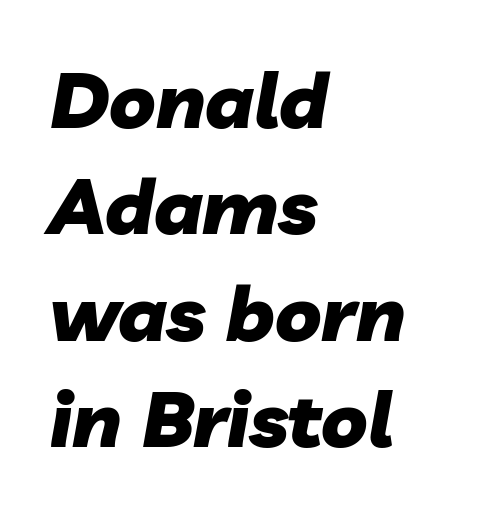
A clean baseline with only descenders dipping below it. Here the designer chose a conventional face with non-uniform glyph widths. Does the weight exceed regular? Yes, all the way to bold. The tracking reads as untouched default to a designer's eye. Observe the lean: these are italic letterforms.
